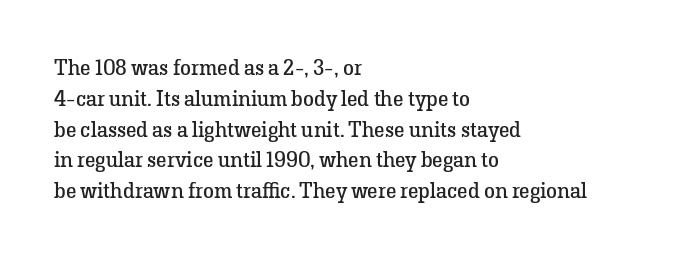
{"italic": "no", "bold": "no", "underline": "no", "align": "left", "line_spacing": "normal", "line_spacing_ratio": 1.4, "letter_spacing": "normal", "letter_spacing_em": 0.0, "glyph_px": 22}
